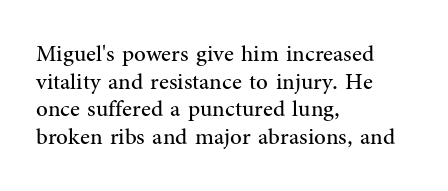
Q: Is the text bold? A: No.
Q: Is the text italic (slanted)? A: No, it is upright.
Q: Is the text underlined? A: No.
Q: How is the paragraph aligned? A: Left-aligned.
Q: Is the spacing between letters normal or unusually wide? A: Normal.
